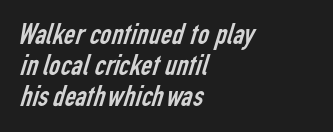
A clean baseline with only descenders dipping below it. Vertical stems look standard width or narrower in stroke. Which margin do the lines hug? The left one — the right edge is uneven. Does the type have serifs? No, each stem ends abruptly. Each letter keeps its own natural width here, so spacing adapts to shape.
